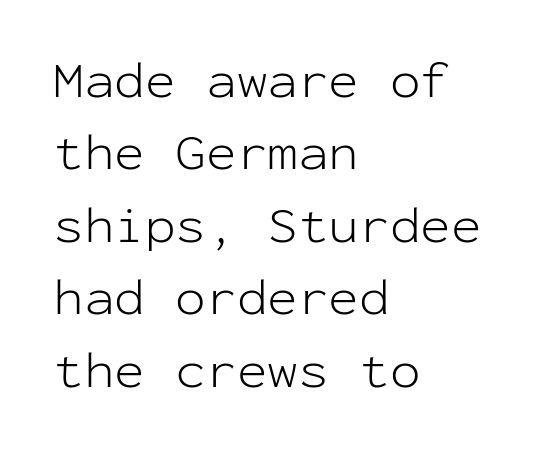
{"serif": "no", "italic": "no", "bold": "no", "weight": "light", "width": "normal", "stroke_contrast": "low", "x_height": "medium", "monospaced": "yes", "underline": "no", "align": "left", "line_spacing": "normal", "line_spacing_ratio": 1.42, "letter_spacing": "normal", "letter_spacing_em": 0.0, "glyph_px": 51}
